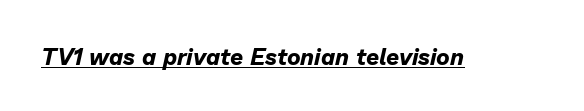
Q: Is the text bold? A: Yes.
Q: Is the text italic (slanted)? A: Yes, it leans right by about 13 degrees.
Q: Is the text underlined? A: Yes.
Q: Is the spacing between letters normal or unusually wide? A: Normal.
